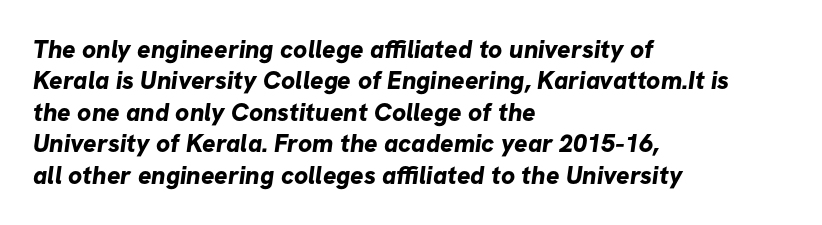
The image shows 25 px bold type; set left-aligned, normal line spacing (1.26x), normal letter spacing, not underlined.
